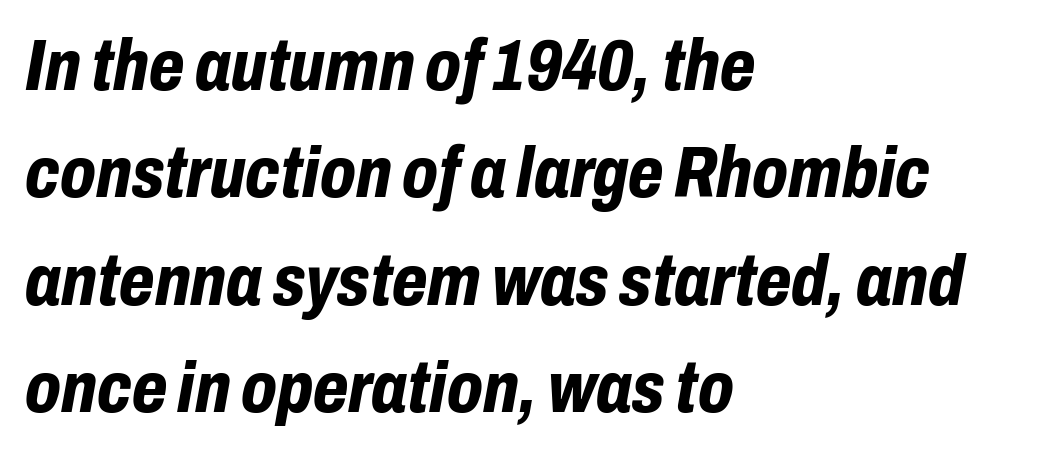
What weight is shown? A full bold with thick strokes. Letters rest on an invisible, unmarked baseline. The rows are spaced the way most documents space them. Do the characters align in a grid? No, the font is proportional. Short and long lines alike share a common starting point at left.
